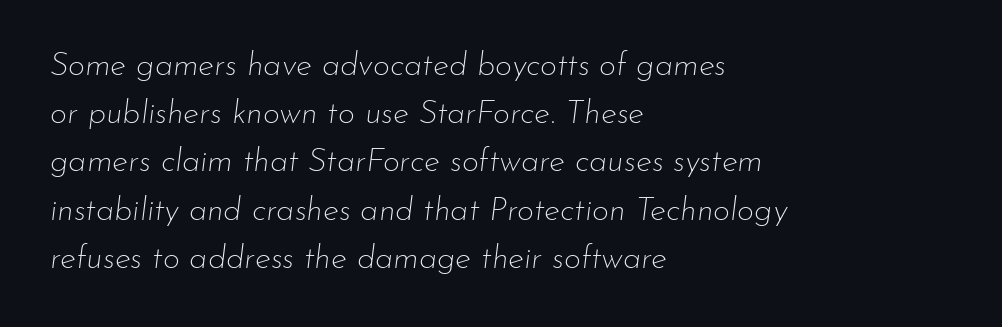
Q: Is the text bold? A: No.
Q: Is the text italic (slanted)? A: Yes, it leans right by about 7 degrees.
Q: Is the text underlined? A: No.
Q: How is the paragraph aligned? A: Left-aligned.
Q: Is the spacing between letters normal or unusually wide? A: Normal.
Q: Is the spacing between lines tight, normal or loose? A: Normal.
Q: Width (condensed, normal, or wide)? A: Normal.
Q: Stroke contrast? A: Low.
Q: x-height? A: Small.
Q: Monospaced? A: No.
